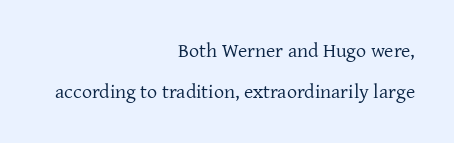
{"italic": "no", "bold": "no", "underline": "no", "align": "right", "line_spacing": "loose", "line_spacing_ratio": 2.05, "letter_spacing": "normal", "letter_spacing_em": 0.0, "glyph_px": 20}
